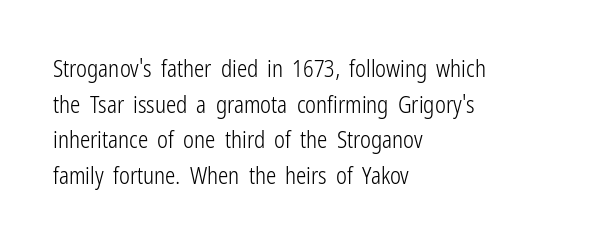
Baseline-to-baseline distance is the conventional proportion of letter height. The passage is arranged the way most books set body copy — flush left. The glyphs are unaccompanied by any horizontal stroke below them. The gaps between neighbouring characters are ordinary and unremarkable.
